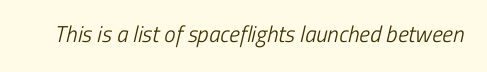
Between one letter and the next there's only the usual sliver of space. Weight: in the light-to-regular range. This rendering features lettering with no underline.
